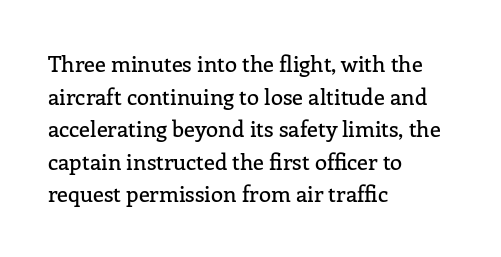
The string is rendered with underlining switched off. Successive baselines arrive at the customary interval. The paragraph shown leans on its left margin. Do the letters lean? They stand straight. The passage shown has conventional tracking throughout.
